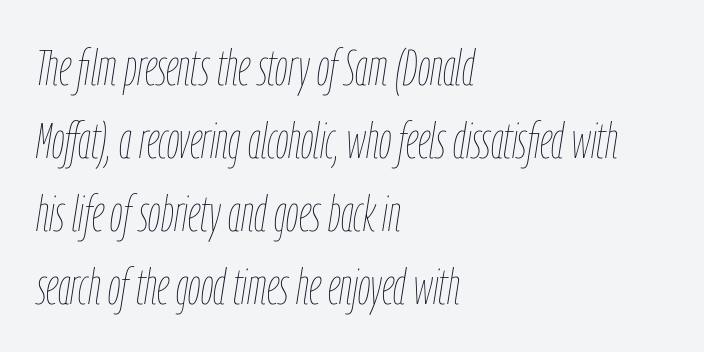
Q: Is the text bold? A: No.
Q: Is the text italic (slanted)? A: Yes, it leans right by about 9 degrees.
Q: Is the text underlined? A: No.
Q: How is the paragraph aligned? A: Left-aligned.
Q: Is the spacing between letters normal or unusually wide? A: Normal.
Q: Is the spacing between lines tight, normal or loose? A: Normal.
Q: Width (condensed, normal, or wide)? A: Condensed.
Q: Stroke contrast? A: Low.
Q: x-height? A: Medium.
Q: Monospaced? A: No.
